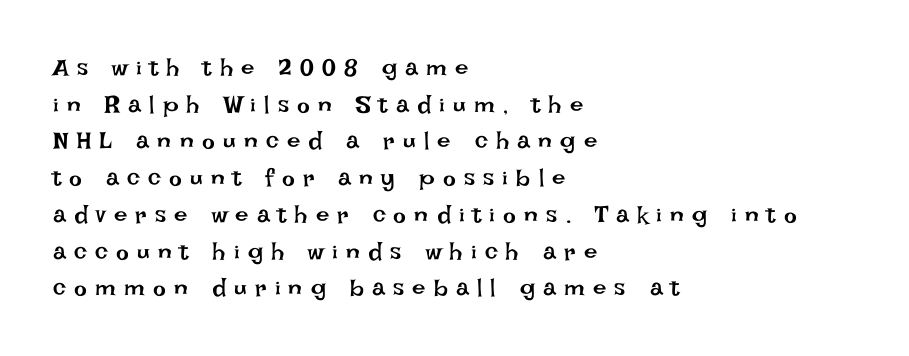
The words here are not underlined. Left-aligned paragraph, ragged on the right. Stroke mass is kept to a normal reading level or below. Each word looks stretched out because of the extra space between its letters. Vertical spacing — default. Every character sits straight up, as roman type does.
